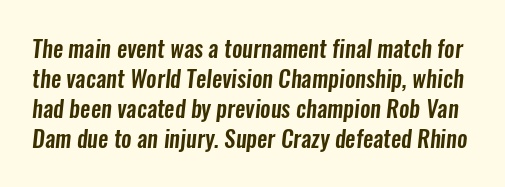
{"underline": "no", "line_spacing": "normal", "line_spacing_ratio": 1.3, "letter_spacing": "normal", "letter_spacing_em": 0.0, "glyph_px": 23}
